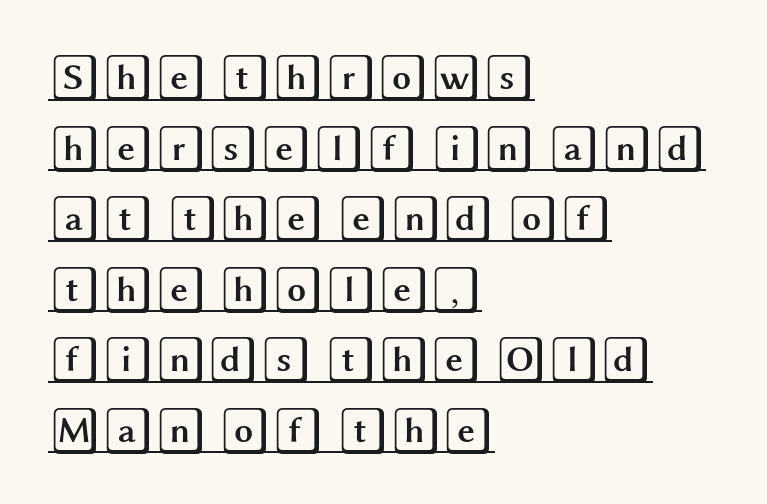
Q: Is the text italic (slanted)? A: No, it is upright.
Q: Is the text underlined? A: Yes.
Q: How is the paragraph aligned? A: Left-aligned.
Q: Is the spacing between letters normal or unusually wide? A: Normal.
Q: Is the spacing between lines tight, normal or loose? A: Normal.
Q: Width (condensed, normal, or wide)? A: Wide.
Q: x-height? A: Large.
